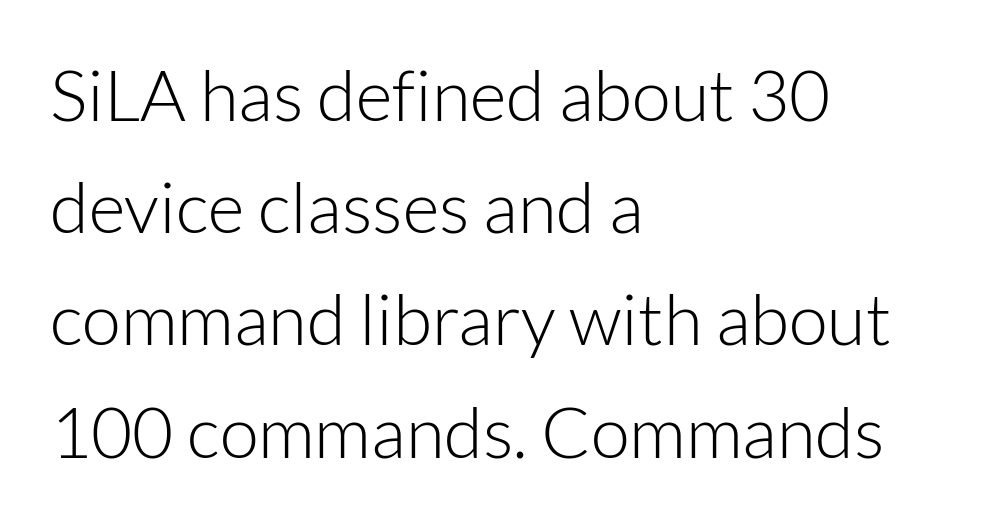
The setting favours the left margin, as ordinary paragraphs usually do. Vertical stems look standard width or narrower in stroke. The space beneath each line is pristine and unruled. Vertical strokes here are truly vertical. Here the glyphs are tracked normally, forming tight word shapes. Think of a printed novel: that variable character pitch is what you see here.
